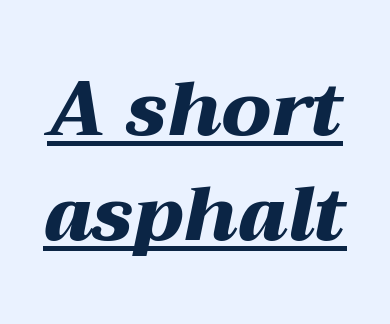
Glance below the letters and you will spot a drawn line. In terms of weight, the rendering is a true, heavy bold. Letter spacing: default. You can tell it's italic because the verticals aren't actually vertical. Reading down the column, the eye jumps a familiar distance to each next line. You could not count columns in this text — the font is proportionally spaced.
